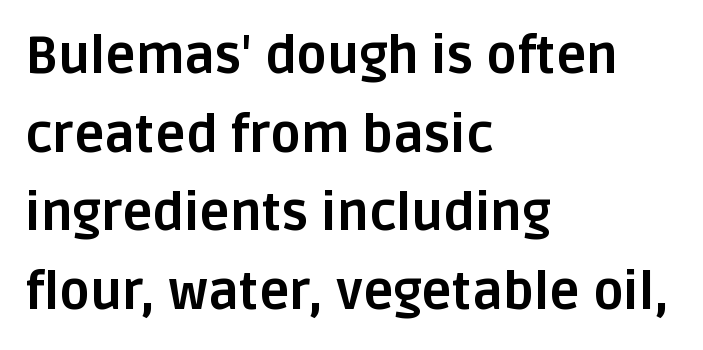
{"serif": "no", "italic": "no", "bold": "yes", "weight": "bold", "width": "normal", "stroke_contrast": "low", "x_height": "large", "monospaced": "no", "underline": "no", "align": "left", "line_spacing": "normal", "line_spacing_ratio": 1.54, "letter_spacing": "normal", "letter_spacing_em": 0.0, "glyph_px": 51}
